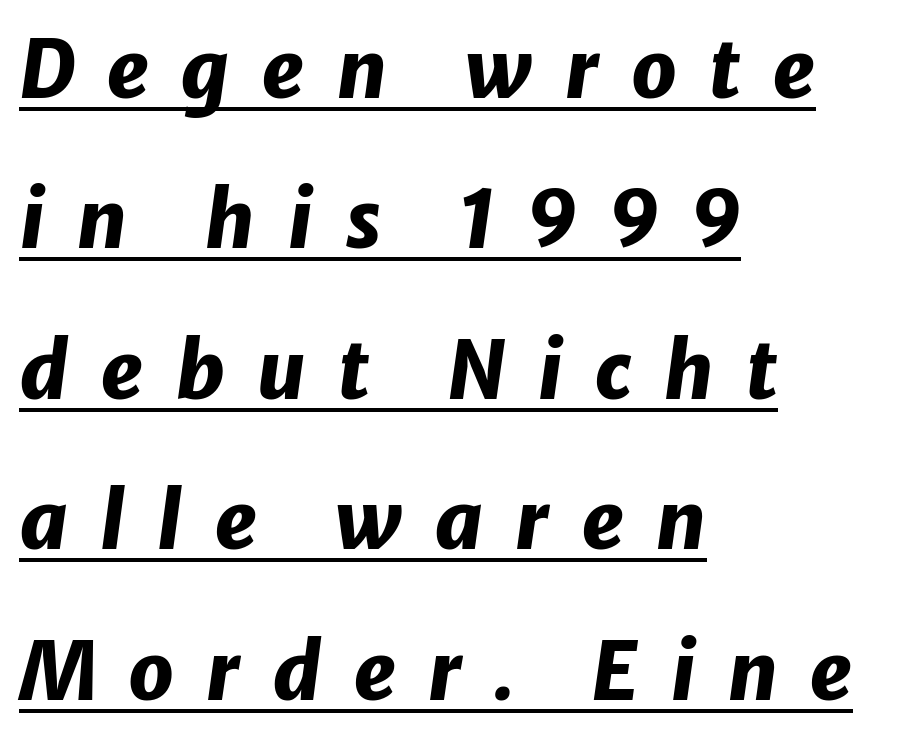
Q: Is the text bold? A: Yes.
Q: Is the text italic (slanted)? A: Yes, it leans right by about 8 degrees.
Q: Is the text underlined? A: Yes.
Q: How is the paragraph aligned? A: Left-aligned.
Q: Is the spacing between letters normal or unusually wide? A: Unusually wide.
Q: Width (condensed, normal, or wide)? A: Normal.
Q: Stroke contrast? A: Low.
Q: x-height? A: Medium.
Q: Monospaced? A: No.
